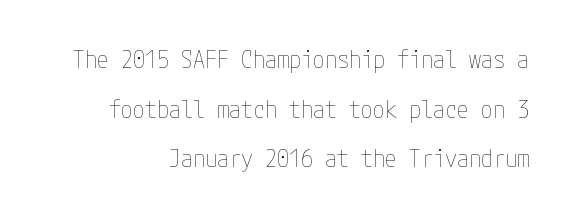
Q: Is the text bold? A: No.
Q: Is the text italic (slanted)? A: No, it is upright.
Q: Is the text underlined? A: No.
Q: How is the paragraph aligned? A: Right-aligned.
Q: Is the spacing between letters normal or unusually wide? A: Normal.
Q: Is the spacing between lines tight, normal or loose? A: Loose.
